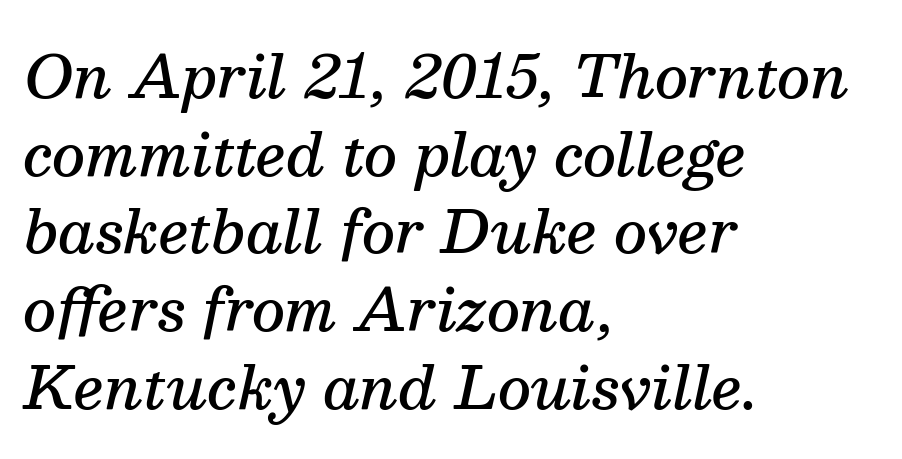
The image shows 58 px semibold serif type, italic (leaning right); set left-aligned, normal line spacing (1.34x), normal letter spacing, not underlined; medium stroke contrast and a medium x-height.
